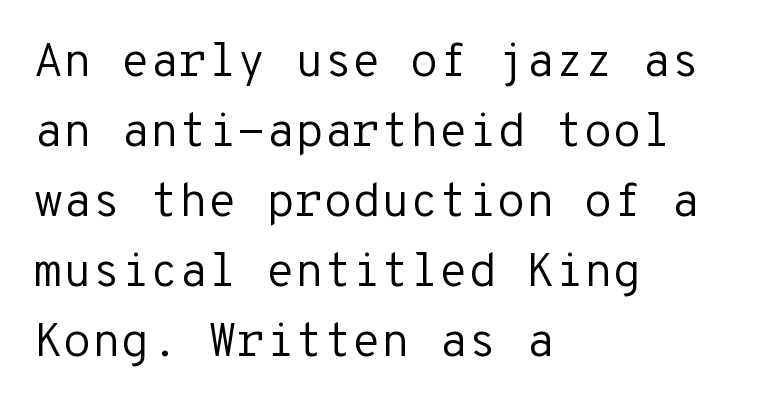
Q: Is the text bold? A: No.
Q: Is the text italic (slanted)? A: No, it is upright.
Q: Is the typeface a serif or a sans-serif typeface? A: Sans-serif.
Q: Is the text underlined? A: No.
Q: How is the paragraph aligned? A: Left-aligned.
Q: Is the spacing between letters normal or unusually wide? A: Normal.
Q: Is the spacing between lines tight, normal or loose? A: Normal.
Q: Width (condensed, normal, or wide)? A: Normal.
Q: Stroke contrast? A: Low.
Q: x-height? A: Medium.
Q: Monospaced? A: Yes.
